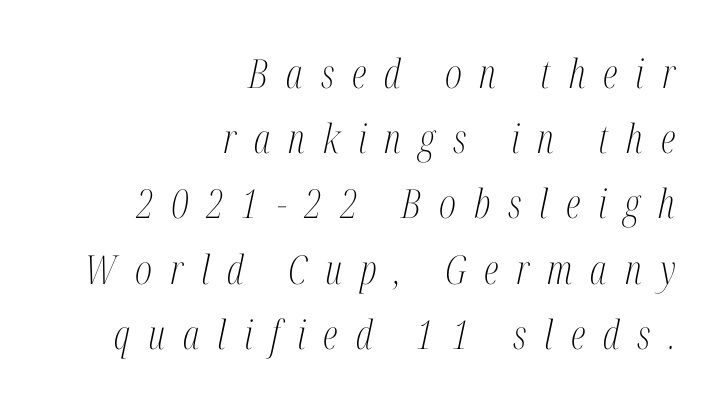
{"serif": "yes", "italic": "yes", "lean": "right", "slant_degrees": 12, "bold": "no", "weight": "light", "width": "condensed", "stroke_contrast": "medium", "x_height": "medium", "monospaced": "no", "underline": "no", "align": "right", "line_spacing": "normal", "line_spacing_ratio": 1.63, "letter_spacing": "wide", "letter_spacing_em": 0.45, "glyph_px": 40}
